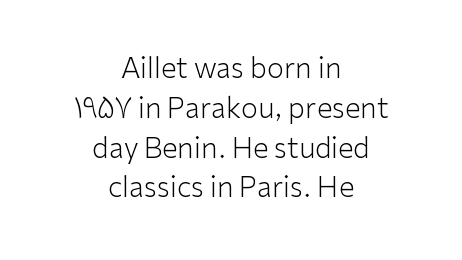
Both edges are ragged and mirror each other, which tells us the setting is centered. This reads as an unemphasized weight, regular at the heaviest. Each new line begins a customary step beneath the previous one. Nothing sits at the stroke ends, so this counts as sans-serif. The space beneath each line is pristine and unruled.
